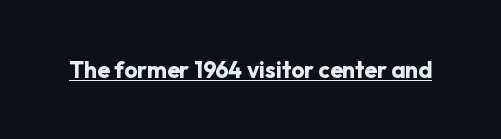
Q: Is the text bold? A: Yes.
Q: Is the text italic (slanted)? A: No, it is upright.
Q: Is the text underlined? A: Yes.
Q: Is the spacing between letters normal or unusually wide? A: Normal.
